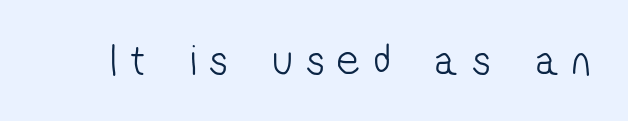
{"serif": "no", "bold": "no", "weight": "light", "width": "condensed", "stroke_contrast": "low", "x_height": "medium", "monospaced": "no", "underline": "no", "letter_spacing": "wide", "letter_spacing_em": 0.31, "glyph_px": 44}
